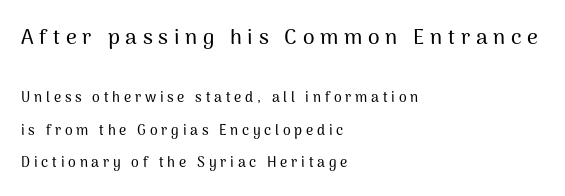
Alignment: flush left. Italic? Not at all — the glyphs are vertical. The space between consecutive lines is lavish. Between one letter and the next there's a generous, obvious gap.
